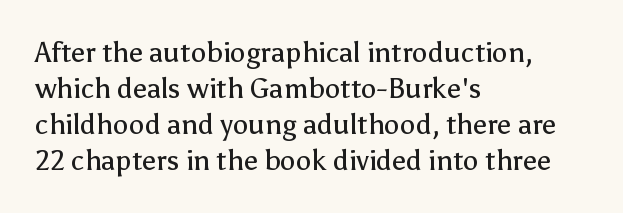
Q: Is the text bold? A: No.
Q: Is the text italic (slanted)? A: No, it is upright.
Q: Is the typeface a serif or a sans-serif typeface? A: Sans-serif.
Q: Is the text underlined? A: No.
Q: How is the paragraph aligned? A: Left-aligned.
Q: Is the spacing between letters normal or unusually wide? A: Normal.
Q: Is the spacing between lines tight, normal or loose? A: Normal.
Q: Width (condensed, normal, or wide)? A: Normal.
Q: Stroke contrast? A: Low.
Q: x-height? A: Medium.
Q: Monospaced? A: No.
